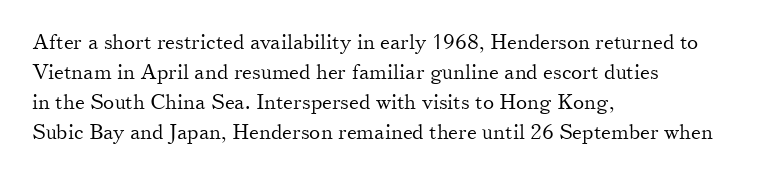
{"italic": "no", "bold": "no", "underline": "no", "align": "left", "line_spacing": "normal", "line_spacing_ratio": 1.43, "letter_spacing": "normal", "letter_spacing_em": 0.0, "glyph_px": 21}
